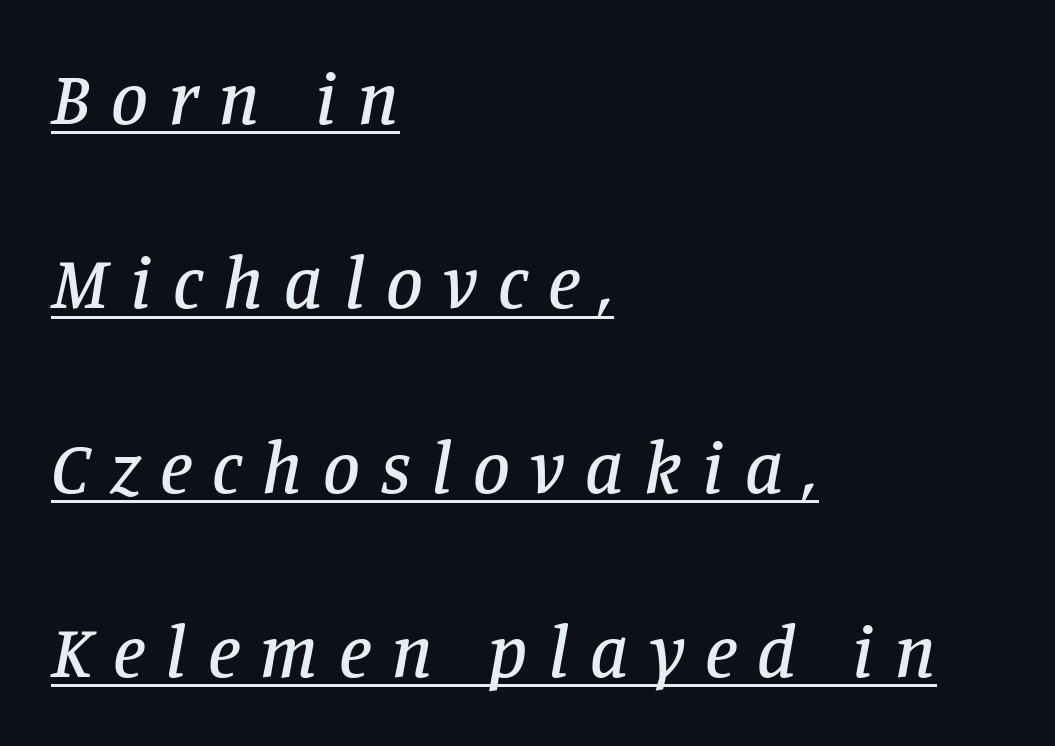
{"serif": "yes", "italic": "yes", "lean": "right", "slant_degrees": 11, "width": "normal", "stroke_contrast": "low", "x_height": "large", "monospaced": "no", "underline": "yes", "align": "left", "line_spacing": "loose", "line_spacing_ratio": 2.49, "letter_spacing": "wide", "letter_spacing_em": 0.28, "glyph_px": 74}
